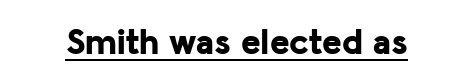
Between one letter and the next there's only the usual sliver of space. Proportional: the letters do not fall into vertical columns. This rendering employs a face without finishing strokes, i.e., a sans-serif. Decoration check: the copy is underlined. Caption: bold face, heavy strokes. Do the letters lean? They stand straight.
